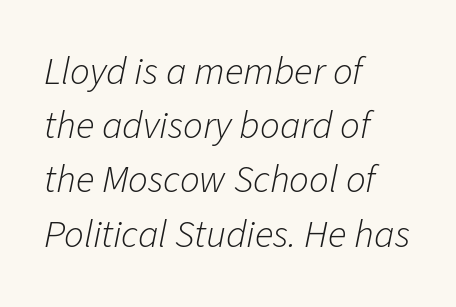
{"italic": "yes", "lean": "right", "slant_degrees": 11, "bold": "no", "weight": "light", "width": "normal", "stroke_contrast": "low", "x_height": "medium", "monospaced": "no", "underline": "no", "align": "left", "line_spacing": "normal", "line_spacing_ratio": 1.39, "letter_spacing": "normal", "letter_spacing_em": 0.0, "glyph_px": 39}
